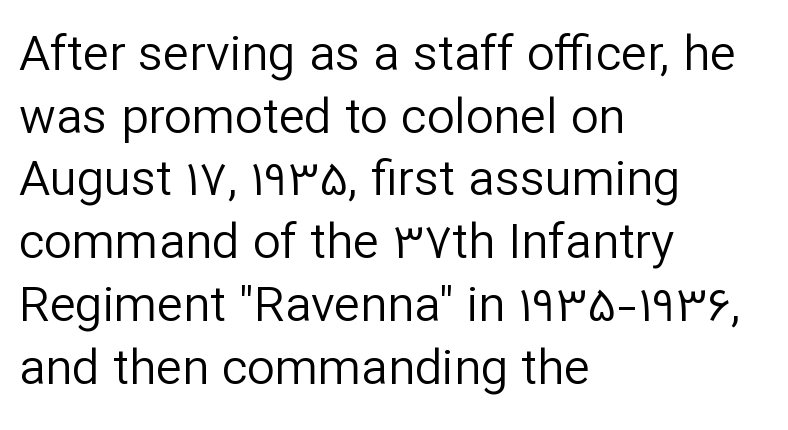
The image shows 49 px regular-weight sans-serif type, upright; set left-aligned, normal line spacing (1.28x), normal letter spacing, not underlined; low stroke contrast and a medium x-height.
